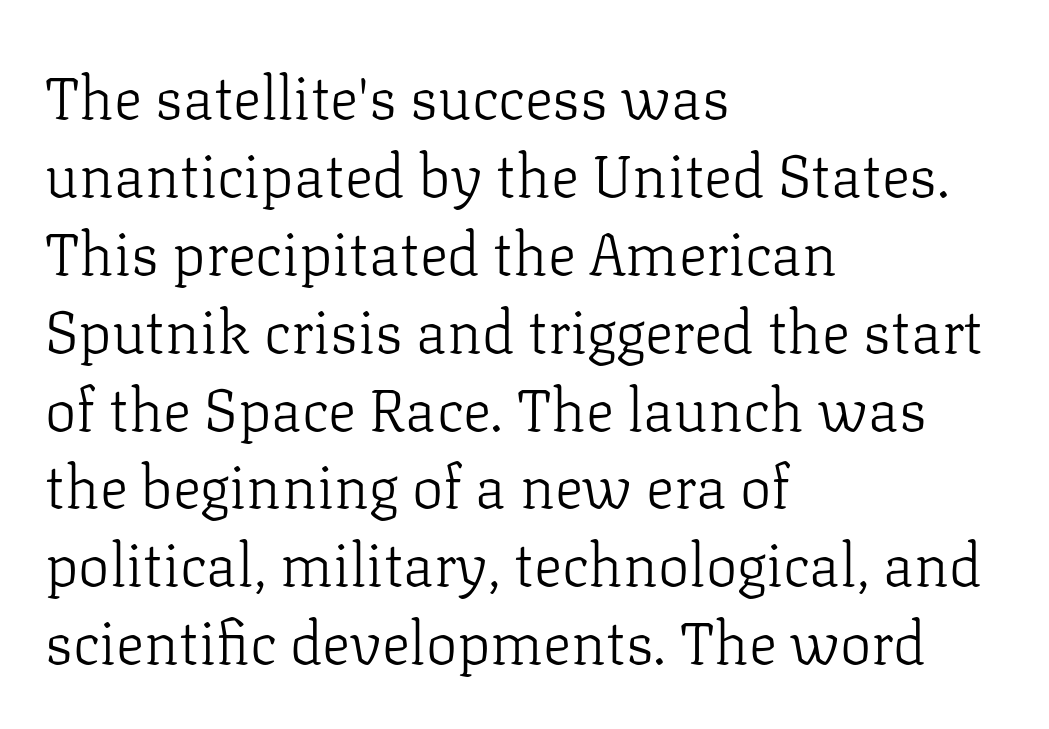
Tracking value appears to be zero — textbook default spacing. Every row of glyphs begins at an identical x-position on the left. The rows are spaced the way most documents space them. Is this a fixed-width face? No — the glyphs have proportional, varying widths. Serif or sans? Serif — the stroke terminals have little feet. The face looks like a standard text weight, possibly lighter.
